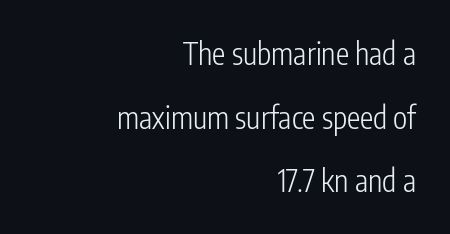
The cut favours lightness, reaching ordinary text weight at its darkest. In terms of posture, this sample is upright. The specimen omits any rule beneath the text block's lines. The face used here is proportionally spaced, like ordinary book or web type. Spacing between characters is what you'd get straight out of the box.
